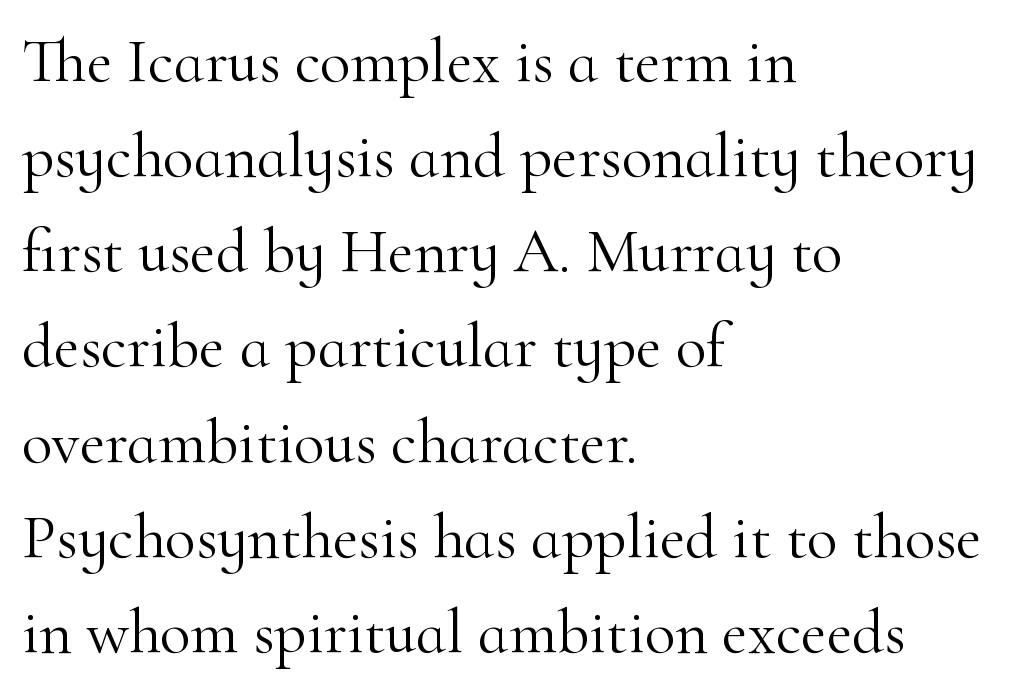
The image shows 63 px light serif type, upright; set left-aligned, normal line spacing (1.51x), normal letter spacing, not underlined; high stroke contrast and a small x-height.
